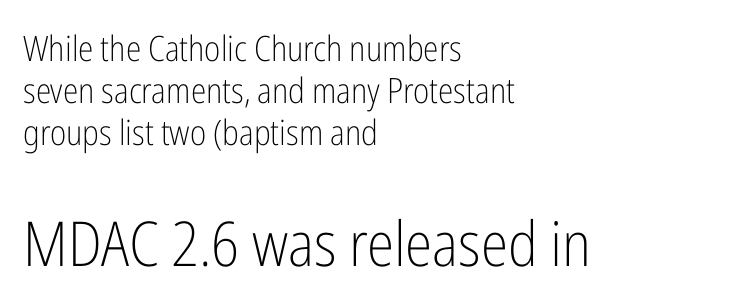
On a weight scale, this lands at 450 or below. Size hierarchy here favors the trailing block over the leading one. Each row of text sits above clean, open space. The specimen reads as upright at a glance.
